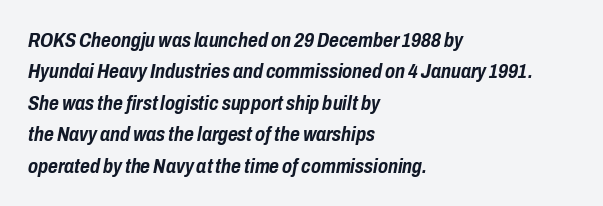
The image shows 21 px bold type, italic (leaning right); set left-aligned, normal line spacing (1.5x), normal letter spacing, not underlined.
